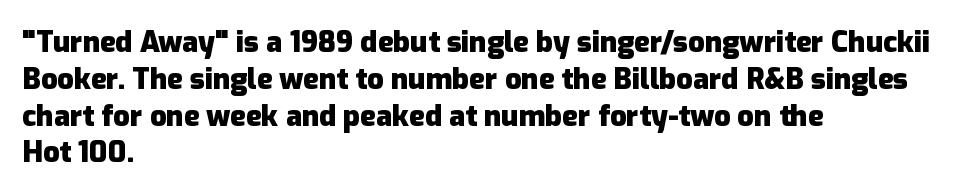
All the whitespace from short lines collects on the right. Think of a printed novel: that variable character pitch is what you see here. A normal amount of white space separates one row of letters from the next. What stands out about the letter spacing? Nothing — it is the standard amount. A full-strength bold gives these letters their thick strokes.
